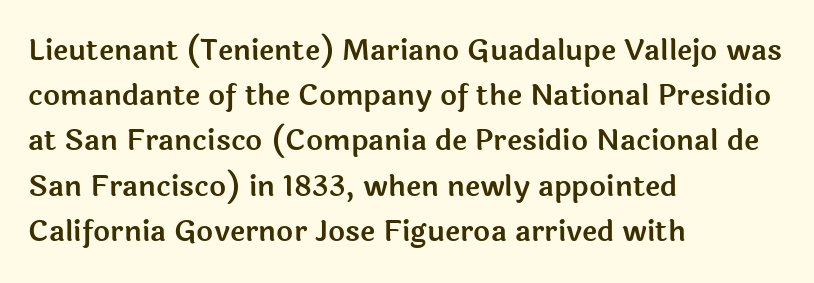
The image shows 29 px sans-serif type, upright; set left-aligned, normal line spacing (1.56x), normal letter spacing, not underlined; a medium x-height.
